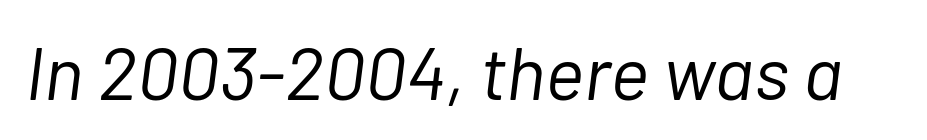
Short note: letters normally spaced. The letters advance in unequal steps, a hallmark of proportional type. The baseline area is clear. Counters stay open thanks to moderate or lighter strokes.
